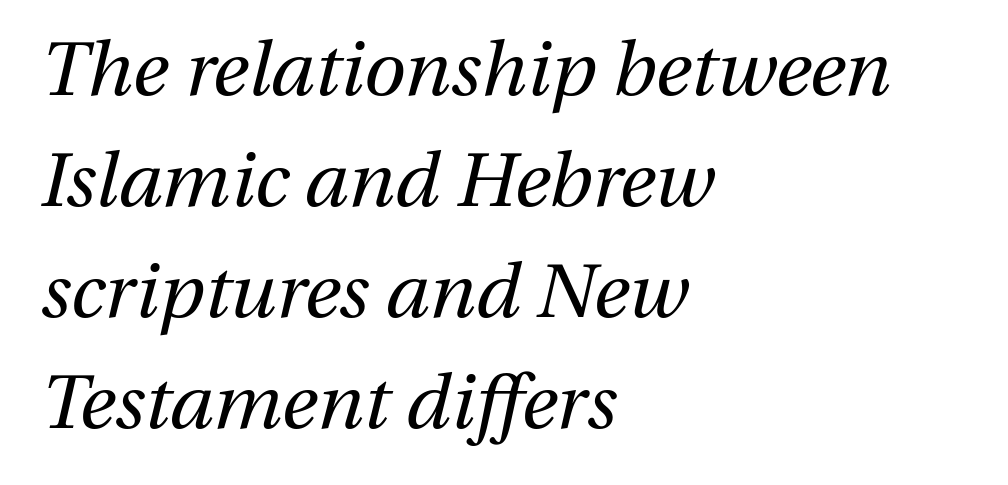
The image shows 76 px regular-weight type, italic (leaning right); set left-aligned, normal line spacing (1.46x), normal letter spacing, not underlined; medium stroke contrast and a medium x-height.
